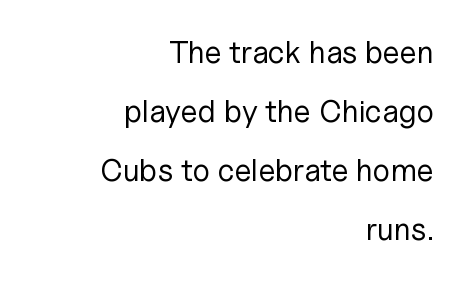
The image shows 31 px regular-weight sans-serif type, upright; set right-aligned, loose line spacing (1.9x), normal letter spacing, not underlined; low stroke contrast and a medium x-height.
